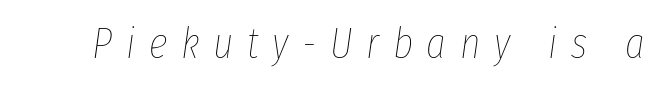
Q: Is the text bold? A: No.
Q: Is the text italic (slanted)? A: Yes, it leans right by about 8 degrees.
Q: Is the text underlined? A: No.
Q: Is the spacing between letters normal or unusually wide? A: Unusually wide.
Q: Width (condensed, normal, or wide)? A: Condensed.
Q: Stroke contrast? A: Low.
Q: x-height? A: Medium.
Q: Monospaced? A: No.
